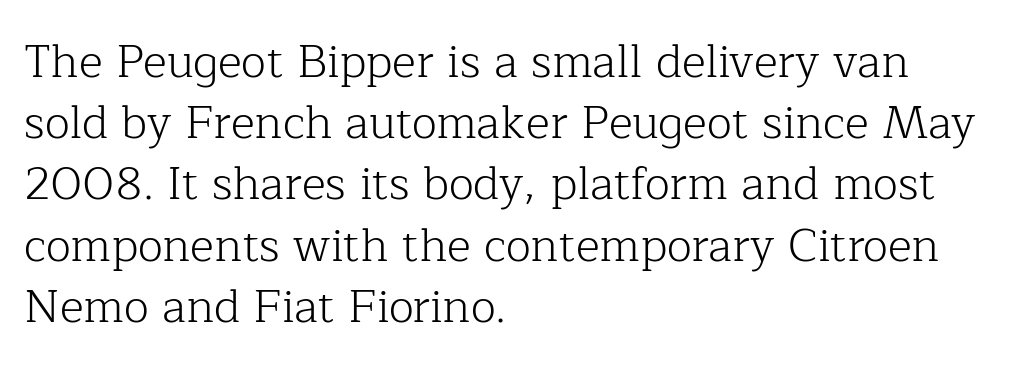
{"serif": "yes", "italic": "no", "bold": "no", "weight": "light", "width": "normal", "stroke_contrast": "low", "x_height": "medium", "monospaced": "no", "underline": "no", "align": "left", "line_spacing": "normal", "line_spacing_ratio": 1.33, "letter_spacing": "normal", "letter_spacing_em": 0.0, "glyph_px": 46}
